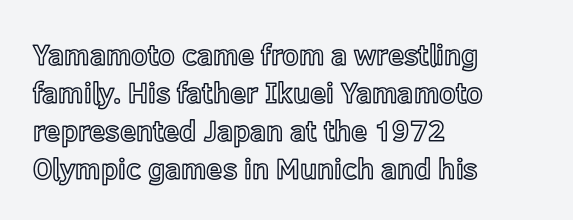
How would I describe the line gaps? Plain and ordinary. Bare-footed words on every line. Unlike italic type, these characters show no tilt at all. Short and long lines alike share a common starting point at left.
